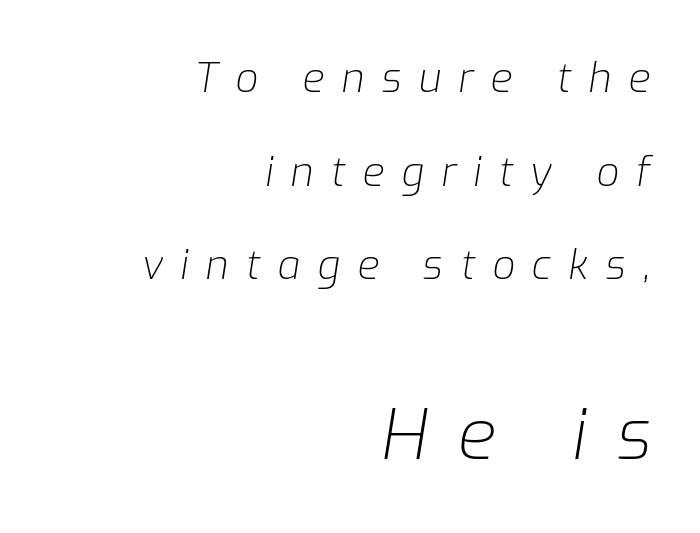
{"italic": "yes", "lean": "right", "slant_degrees": 9, "bold": "no", "weight": "light", "width": "normal", "stroke_contrast": "low", "x_height": "medium", "monospaced": "no", "underline": "no", "align": "right", "line_spacing": "loose", "line_spacing_ratio": 2.34, "letter_spacing": "wide", "letter_spacing_em": 0.43, "larger_block": "second", "size_ratio": 1.75, "glyph_px": 70}
